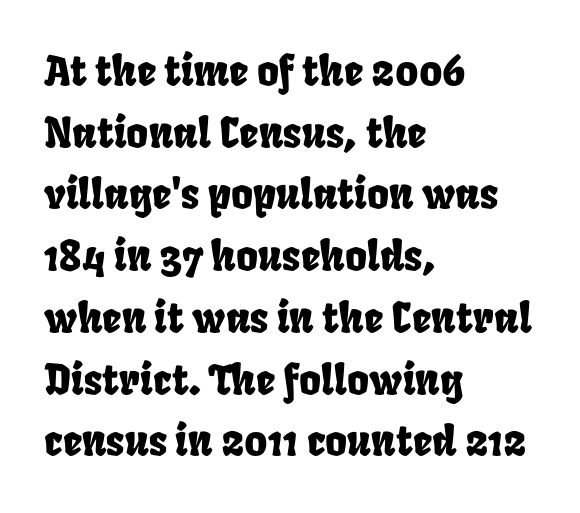
The compositor pushed each line to the left boundary. Varying glyph widths throughout — classic text-font behaviour. If you measured baseline to baseline, you'd find a middling distance. Decoration check: the copy has no underline. The tracking reads as untouched default to a designer's eye.
